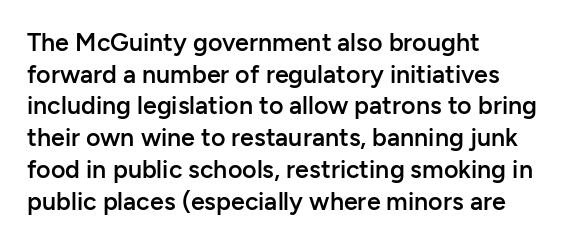
Q: Is the text bold? A: Semi-bold.
Q: Is the text italic (slanted)? A: No, it is upright.
Q: Is the text underlined? A: No.
Q: How is the paragraph aligned? A: Left-aligned.
Q: Is the spacing between letters normal or unusually wide? A: Normal.
Q: Is the spacing between lines tight, normal or loose? A: Normal.
